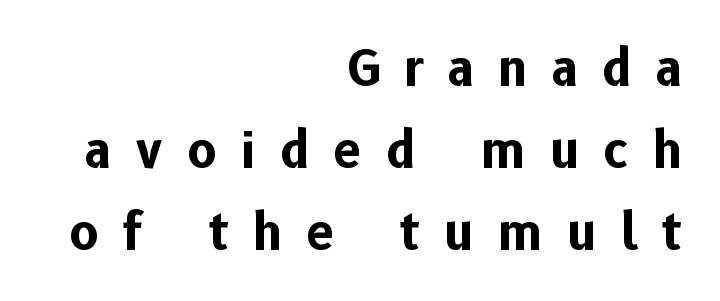
The letters stand upright; this is a roman face. The glyphs are unaccompanied by any horizontal stroke below them. Teacher's note: observe the even right margin — that is flush-right alignment. The rendering uses a bold face; every stroke is thick and dark. What kind of face is this? One without serifs — a sans.
